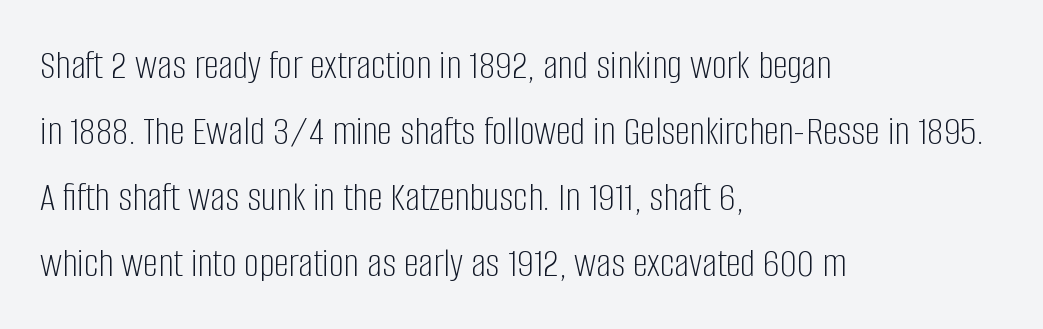
The image shows 42 px light, condensed sans-serif type, upright; set left-aligned, normal line spacing (1.57x), normal letter spacing, not underlined; low stroke contrast and a large x-height.
